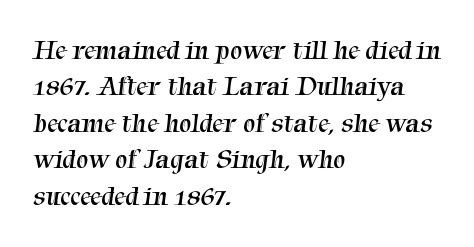
In terms of leading, this rendering sits right in the middle. This rendering features lettering with no underline. Is this a heavy cut? Hardly; it is regular or lighter. Tracking value appears to be zero — textbook default spacing. Left-aligned paragraph, ragged on the right.
